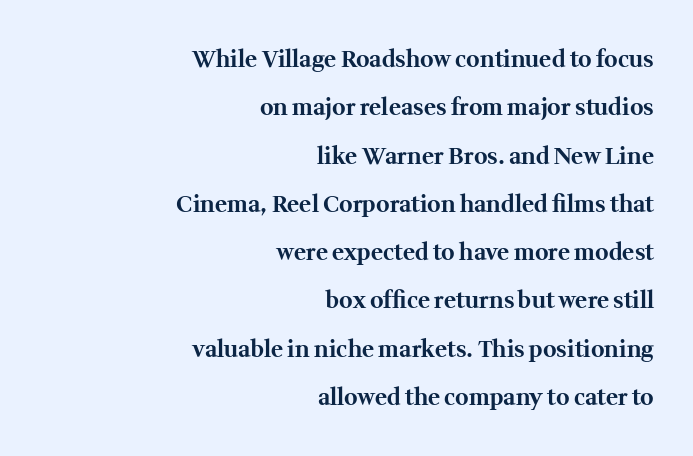
These lines stand farther apart than default settings would place them. Characters remain perfectly vertical along every line. Strong, thick strokes mark this as bold type. Descender tails drop into unmarked territory.
